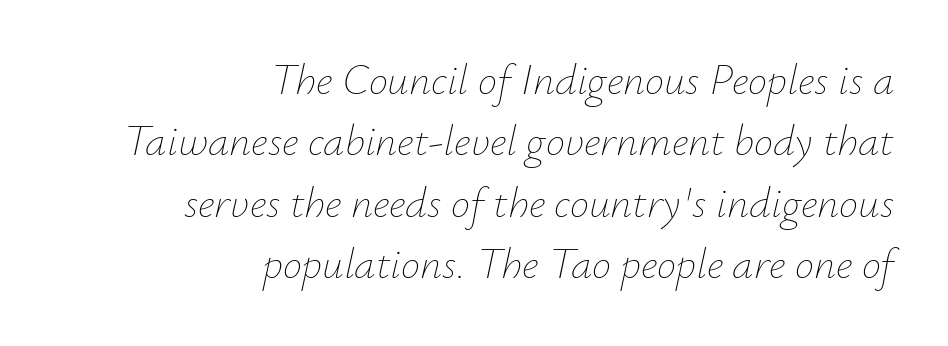
Q: Is the text bold? A: No.
Q: Is the text italic (slanted)? A: Yes, it leans right by about 12 degrees.
Q: Is the text underlined? A: No.
Q: How is the paragraph aligned? A: Right-aligned.
Q: Is the spacing between letters normal or unusually wide? A: Normal.
Q: Is the spacing between lines tight, normal or loose? A: Normal.
Q: Width (condensed, normal, or wide)? A: Normal.
Q: Stroke contrast? A: Low.
Q: x-height? A: Small.
Q: Monospaced? A: No.
